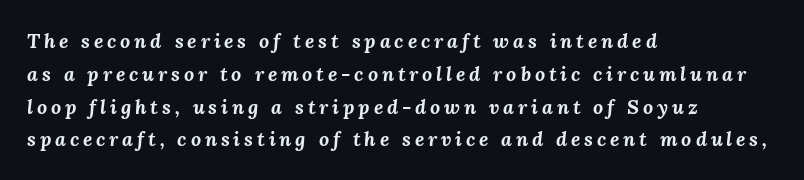
{"italic": "yes", "lean": "right", "slant_degrees": 3, "bold": "yes", "underline": "no", "align": "left", "line_spacing": "normal", "line_spacing_ratio": 1.64, "glyph_px": 20}
